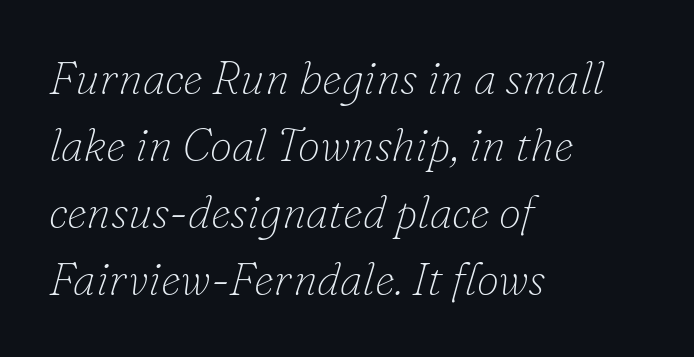
Q: Is the text bold? A: No.
Q: Is the text italic (slanted)? A: Yes, it leans right by about 16 degrees.
Q: Is the typeface a serif or a sans-serif typeface? A: Serif.
Q: Is the text underlined? A: No.
Q: How is the paragraph aligned? A: Left-aligned.
Q: Is the spacing between letters normal or unusually wide? A: Normal.
Q: Is the spacing between lines tight, normal or loose? A: Normal.
Q: Width (condensed, normal, or wide)? A: Normal.
Q: Stroke contrast? A: Low.
Q: x-height? A: Small.
Q: Monospaced? A: No.
